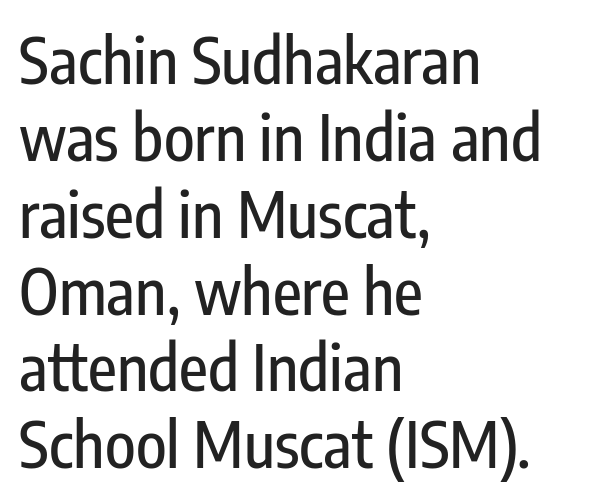
Q: Is the text italic (slanted)? A: No, it is upright.
Q: Is the typeface a serif or a sans-serif typeface? A: Sans-serif.
Q: Is the text underlined? A: No.
Q: How is the paragraph aligned? A: Left-aligned.
Q: Is the spacing between letters normal or unusually wide? A: Normal.
Q: Width (condensed, normal, or wide)? A: Condensed.
Q: Stroke contrast? A: Low.
Q: x-height? A: Medium.
Q: Monospaced? A: No.
